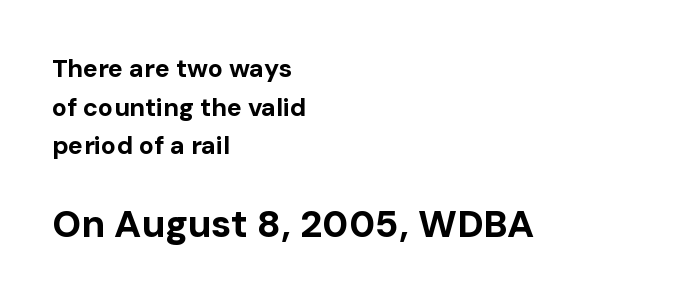
Type style note: lacks serifs. Leading matches the norm, producing a regular column. Spacing verdict: proportional, widths tailored to each character. Bigger letters appear in the bottom chunk; the top chunk is reduced.
